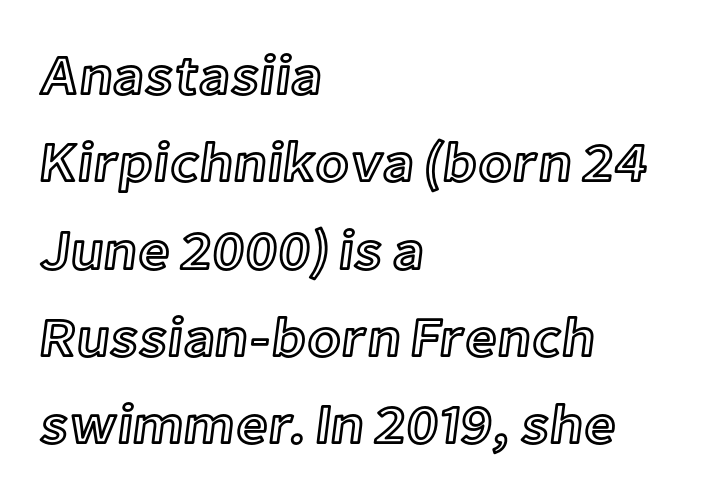
Q: Is the text italic (slanted)? A: Yes.
Q: Is the text underlined? A: No.
Q: How is the paragraph aligned? A: Left-aligned.
Q: Is the spacing between letters normal or unusually wide? A: Normal.
Q: Is the spacing between lines tight, normal or loose? A: Normal.
Q: Width (condensed, normal, or wide)? A: Normal.
Q: x-height? A: Medium.
Q: Monospaced? A: No.
